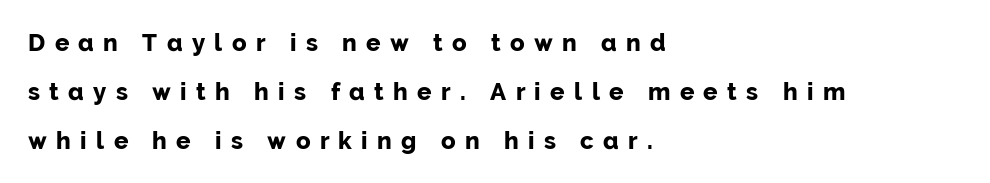
Q: Is the text bold? A: Yes.
Q: Is the text italic (slanted)? A: No, it is upright.
Q: Is the text underlined? A: No.
Q: How is the paragraph aligned? A: Left-aligned.
Q: Is the spacing between letters normal or unusually wide? A: Unusually wide.
Q: Is the spacing between lines tight, normal or loose? A: Loose.
